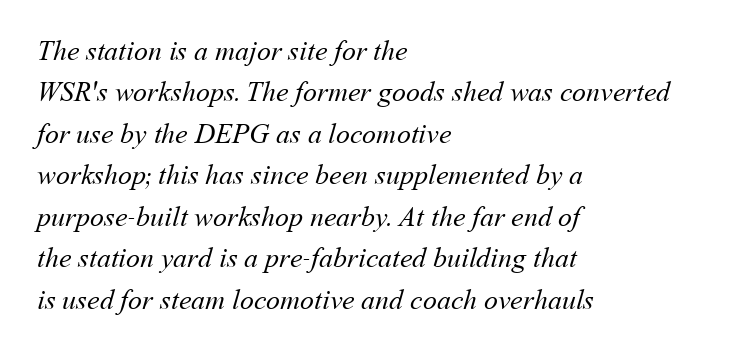
The lines sit at an ordinary, default distance from one another. These lines stack with their left ends in a neat column. Weight: not bold — regular or lighter. Descenders hang freely into open space.
